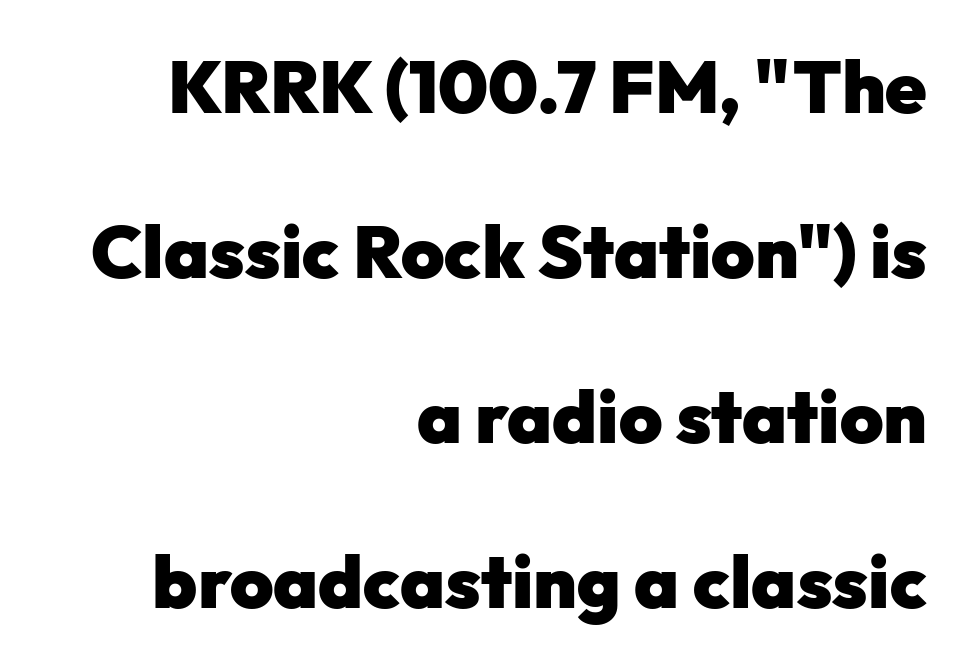
These lines stack with their right ends in a neat column. Any mark beneath the type? The region is blank. The leading is generous, giving the passage an open texture. Posture: vertical.
